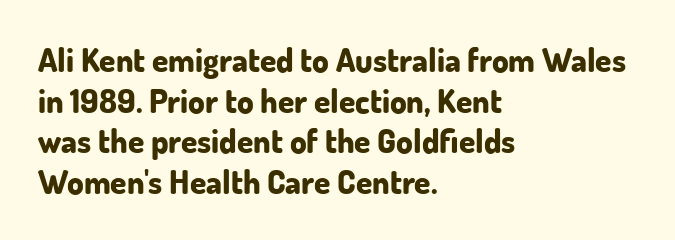
The image shows 33 px bold sans-serif type, upright; set left-aligned, line spacing 1.23x, normal letter spacing, not underlined; low stroke contrast and a small x-height.
